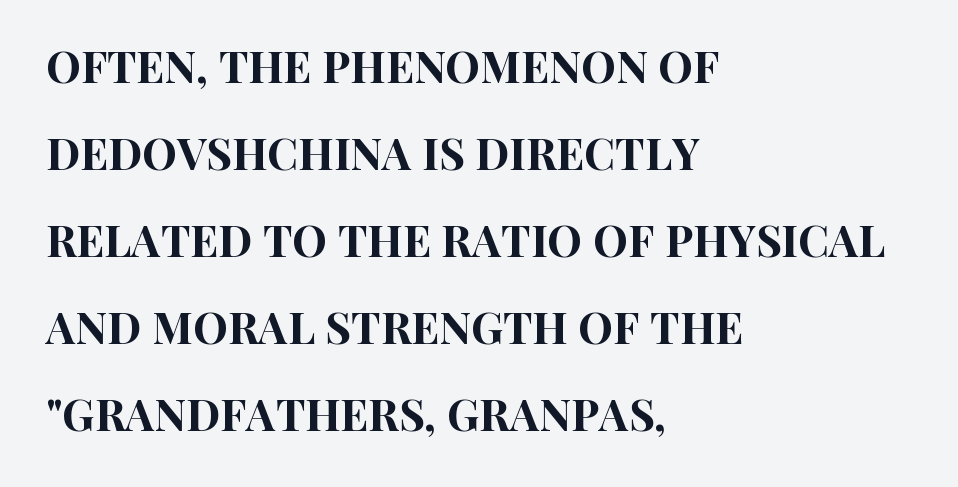
The image shows 44 px condensed sans-serif type, upright; set left-aligned, loose line spacing (1.98x), normal letter spacing, not underlined; high stroke contrast and a large x-height.
